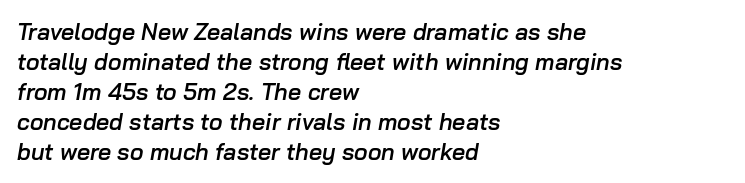
As a designer I'd log this as weight 600, semibold. Nobody touched the tracking dial on this one. Notice how descenders clear the ascenders below comfortably — that's standard leading. Every row of glyphs begins at an identical x-position on the left.
